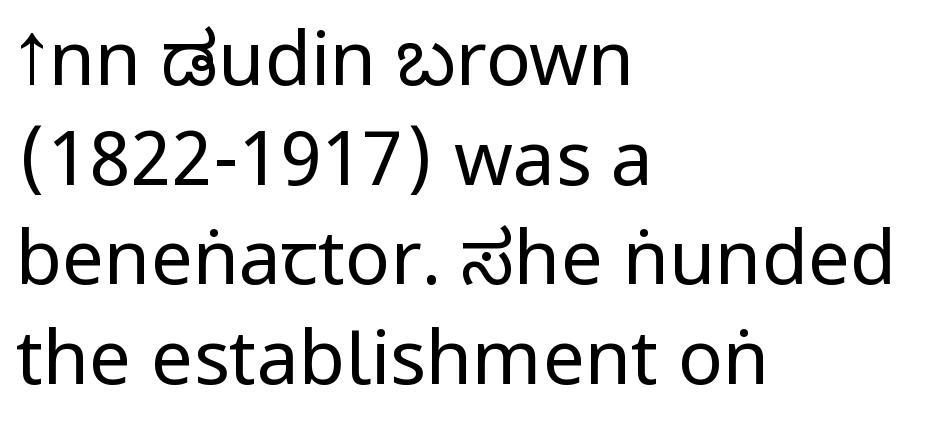
The image shows 75 px regular-weight, condensed sans-serif type, upright; set left-aligned, normal line spacing (1.33x), normal letter spacing, not underlined; low stroke contrast.
